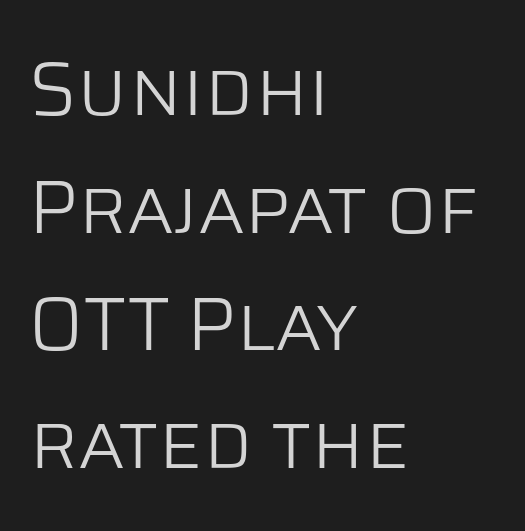
Q: Is the text bold? A: No.
Q: Is the text italic (slanted)? A: No, it is upright.
Q: Is the typeface a serif or a sans-serif typeface? A: Sans-serif.
Q: Is the text underlined? A: No.
Q: How is the paragraph aligned? A: Left-aligned.
Q: Is the spacing between letters normal or unusually wide? A: Normal.
Q: Is the spacing between lines tight, normal or loose? A: Normal.
Q: Width (condensed, normal, or wide)? A: Normal.
Q: Stroke contrast? A: Low.
Q: x-height? A: Large.
Q: Monospaced? A: No.
